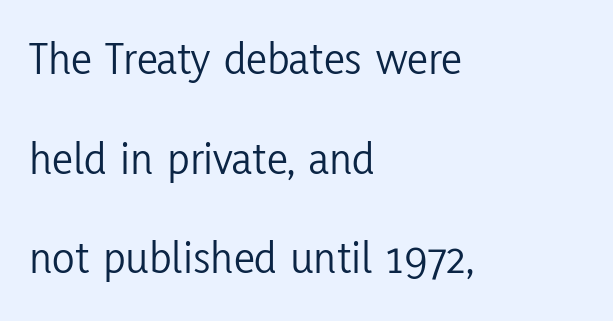
{"serif": "no", "italic": "no", "bold": "no", "weight": "light", "width": "condensed", "stroke_contrast": "low", "x_height": "medium", "monospaced": "no", "underline": "no", "align": "left", "line_spacing": "loose", "line_spacing_ratio": 2.12, "letter_spacing": "normal", "letter_spacing_em": 0.0, "glyph_px": 47}
